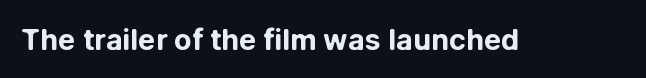
Q: Is the text bold? A: Yes.
Q: Is the text italic (slanted)? A: No, it is upright.
Q: Is the typeface a serif or a sans-serif typeface? A: Sans-serif.
Q: Is the text underlined? A: No.
Q: Is the spacing between letters normal or unusually wide? A: Normal.
Q: Width (condensed, normal, or wide)? A: Normal.
Q: Stroke contrast? A: Low.
Q: x-height? A: Medium.
Q: Monospaced? A: No.
